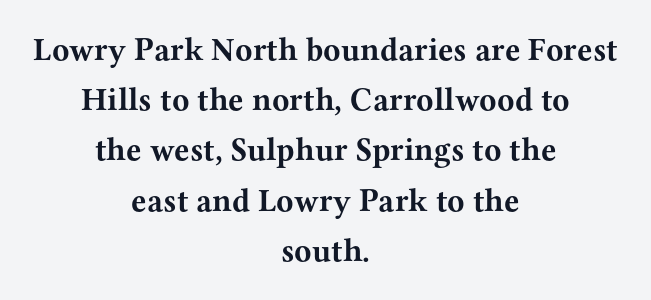
The image shows 32 px bold, wide serif type, upright; set centered, normal line spacing (1.57x), normal letter spacing, not underlined; medium stroke contrast and a medium x-height.
